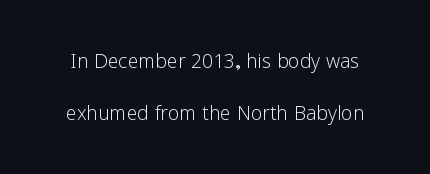
Heft: none added — not bold. The designer dialed line spacing up above the default. Anything drawn beneath the words? Only blank space. If you drew a line through each stem, it would be perfectly vertical. Honestly, the letter spacing is just normal — you wouldn't notice it.
